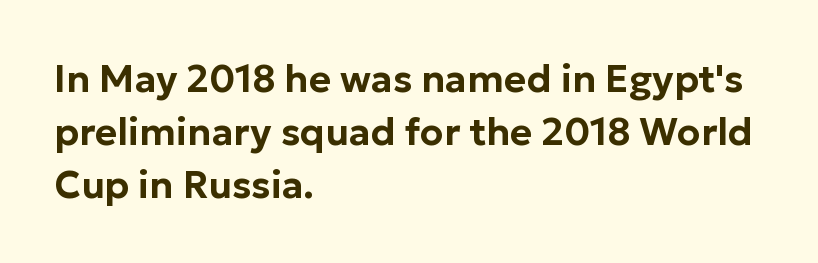
Q: Is the text italic (slanted)? A: No, it is upright.
Q: Is the typeface a serif or a sans-serif typeface? A: Sans-serif.
Q: Is the text underlined? A: No.
Q: How is the paragraph aligned? A: Left-aligned.
Q: Is the spacing between letters normal or unusually wide? A: Normal.
Q: Is the spacing between lines tight, normal or loose? A: Normal.
Q: Width (condensed, normal, or wide)? A: Normal.
Q: Stroke contrast? A: Low.
Q: x-height? A: Medium.
Q: Monospaced? A: No.
